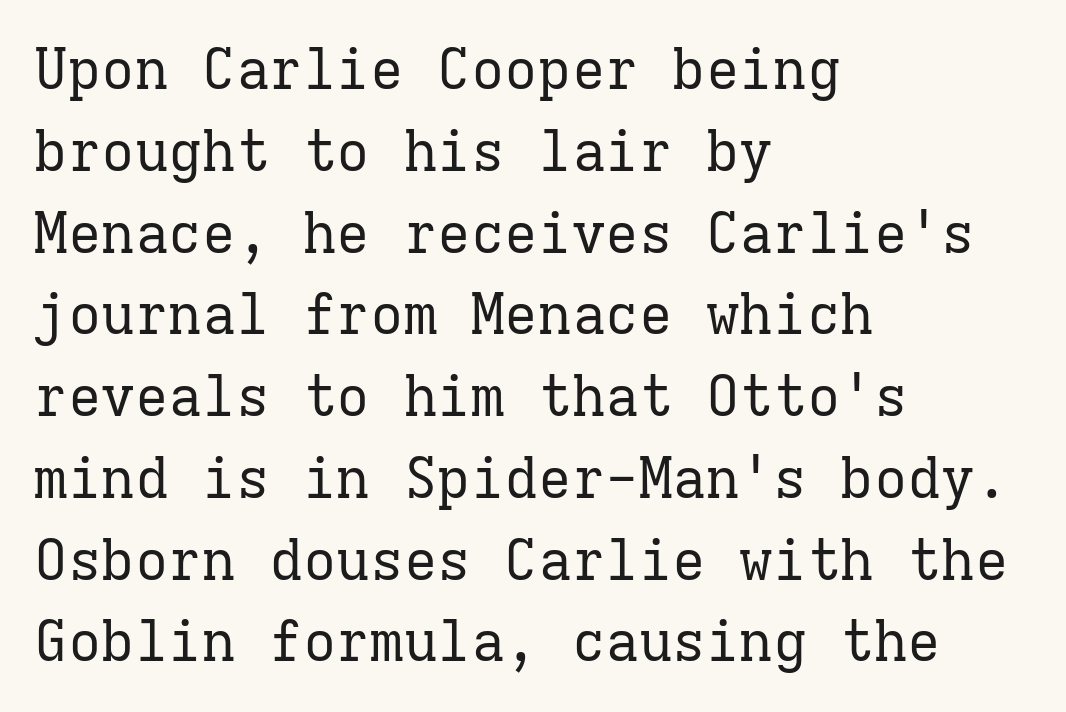
Q: Is the text bold? A: No.
Q: Is the text italic (slanted)? A: No, it is upright.
Q: Is the typeface a serif or a sans-serif typeface? A: Serif.
Q: Is the text underlined? A: No.
Q: How is the paragraph aligned? A: Left-aligned.
Q: Is the spacing between letters normal or unusually wide? A: Normal.
Q: Is the spacing between lines tight, normal or loose? A: Normal.
Q: Width (condensed, normal, or wide)? A: Normal.
Q: Stroke contrast? A: Low.
Q: x-height? A: Medium.
Q: Monospaced? A: Yes.
